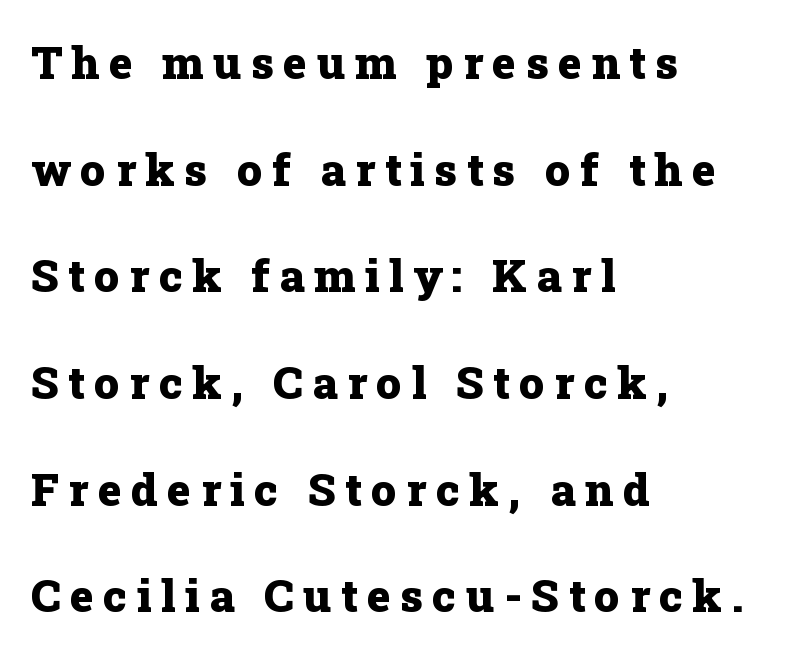
Q: Is the text bold? A: Yes.
Q: Is the text italic (slanted)? A: No, it is upright.
Q: Is the typeface a serif or a sans-serif typeface? A: Serif.
Q: Is the text underlined? A: No.
Q: How is the paragraph aligned? A: Left-aligned.
Q: Is the spacing between letters normal or unusually wide? A: Unusually wide.
Q: Is the spacing between lines tight, normal or loose? A: Loose.
Q: Width (condensed, normal, or wide)? A: Normal.
Q: Stroke contrast? A: Low.
Q: x-height? A: Medium.
Q: Monospaced? A: No.
